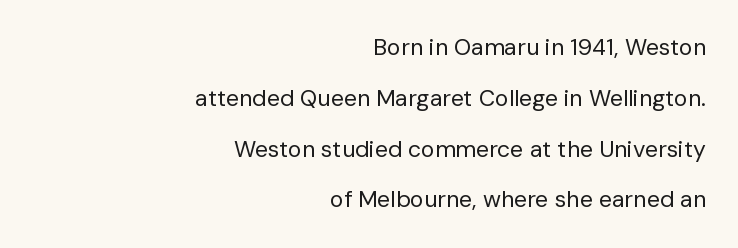
The space directly below the letters is spotless. Right-aligned paragraph, ragged on the left. Widely set lines give the paragraph a tall, airy silhouette. Nothing heavy about these letters — not bold at all. Italic: no, the glyphs are upright roman.
